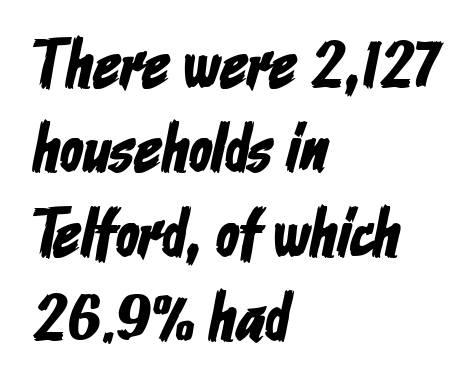
{"serif": "no", "width": "condensed", "stroke_contrast": "low", "x_height": "medium", "monospaced": "no", "underline": "no", "align": "left", "line_spacing_ratio": 1.24, "letter_spacing": "normal", "letter_spacing_em": 0.0, "glyph_px": 68}
